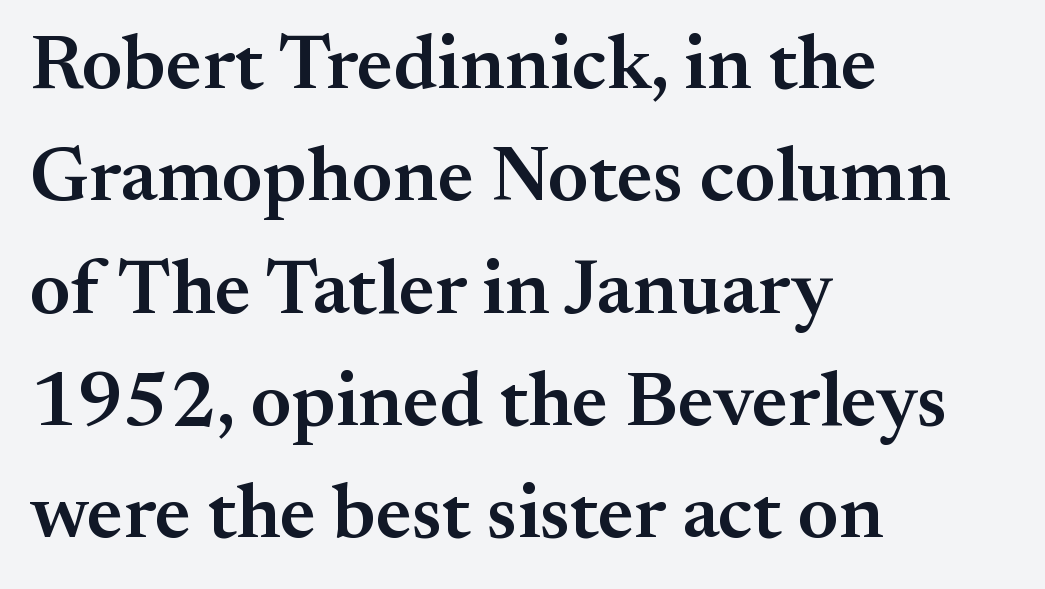
Q: Is the text bold? A: Semi-bold.
Q: Is the text italic (slanted)? A: No, it is upright.
Q: Is the typeface a serif or a sans-serif typeface? A: Serif.
Q: Is the text underlined? A: No.
Q: How is the paragraph aligned? A: Left-aligned.
Q: Is the spacing between letters normal or unusually wide? A: Normal.
Q: Is the spacing between lines tight, normal or loose? A: Normal.
Q: Width (condensed, normal, or wide)? A: Normal.
Q: Stroke contrast? A: Medium.
Q: x-height? A: Small.
Q: Monospaced? A: No.
